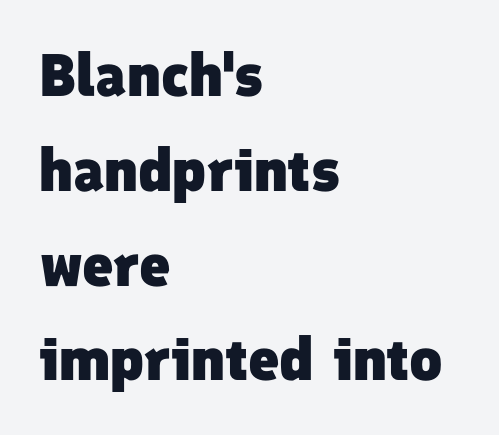
If you drew a ruler down the left edge, every line would touch it. Examine the stroke ends and you'll find no serifs. Plenty of ink on the page — the face is bold. The rendering uses a moderate line-height, typical for paragraphs. Does extra space separate the letters? No, they use regular spacing. You could not count columns in this text — the font is proportionally spaced.
